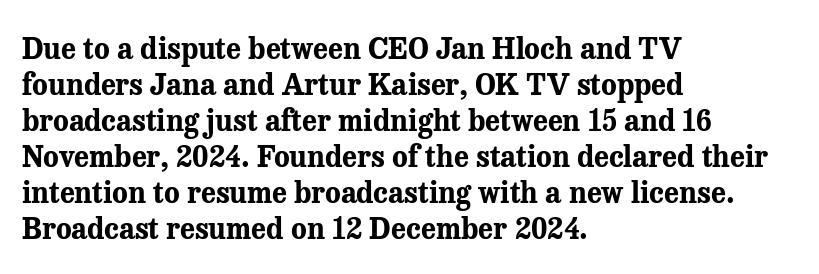
These lines keep a tight, regular rhythm from letter to letter. Heavy, bold letterforms. Rule under the text: the space is simply empty. No italicization has been applied; the sample stays upright.
